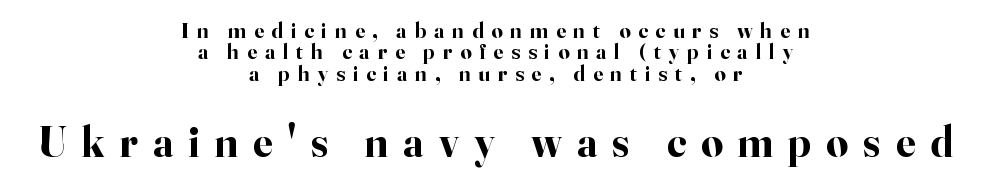
Q: Is the text bold? A: Yes.
Q: Is the text italic (slanted)? A: No, it is upright.
Q: Is the typeface a serif or a sans-serif typeface? A: Serif.
Q: Is the text underlined? A: No.
Q: How is the paragraph aligned? A: Centered.
Q: Is the spacing between letters normal or unusually wide? A: Unusually wide.
Q: Is the spacing between lines tight, normal or loose? A: Tight.
Q: Which block of text is set in a larger size, the first (top) or the second (bottom)? A: The second (bottom) one.
Q: Width (condensed, normal, or wide)? A: Normal.
Q: Stroke contrast? A: High.
Q: x-height? A: Small.
Q: Monospaced? A: No.
